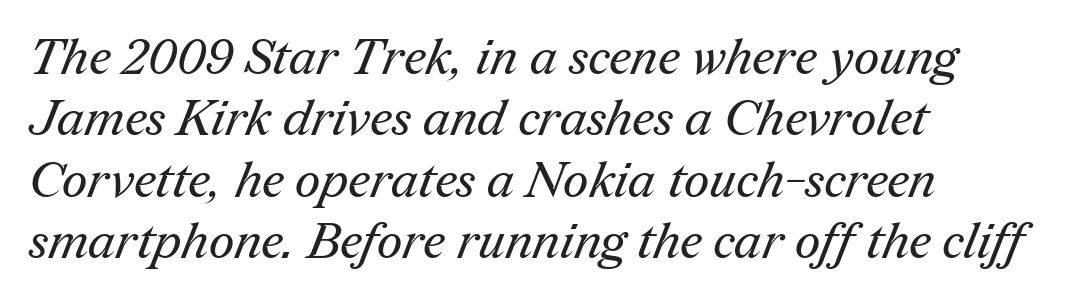
Words float on clear page, feet unadorned. Heaviness? Minimal to ordinary, like unemphasized prose. The passage shown is typeset with a serif family. The letters sit at their default tracking, neither squeezed nor spread.
